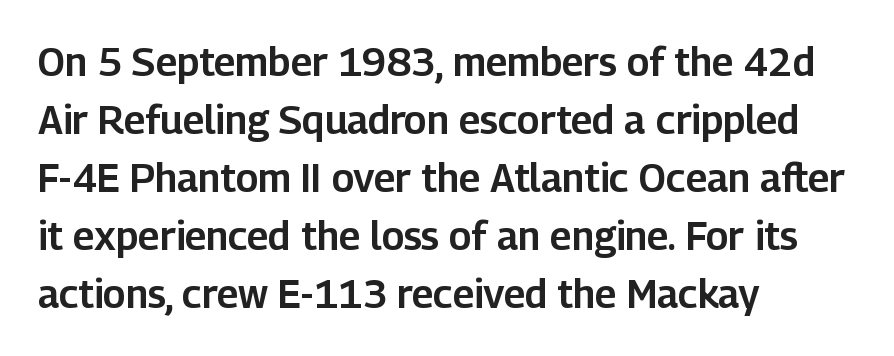
The strip under each line holds only bare page. Horizontally, the lines are justified to the leading edge only. What kind of face is this? One without serifs — a sans. The rows are spaced the way most documents space them. The type sits square on the baseline with zero lean. Letter spacing: default.
